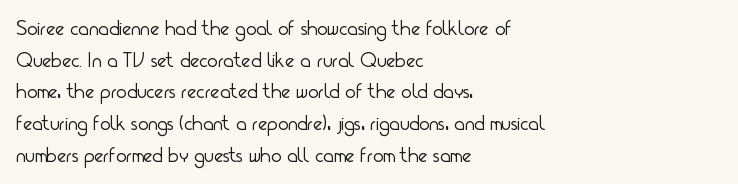
Ordinary non-slanted type is in use. Whoever set this chose a conventional vertical rhythm. Nothing unusual about the tracking: characters are spaced as the font intends. Every row of glyphs begins at an identical x-position on the left.
